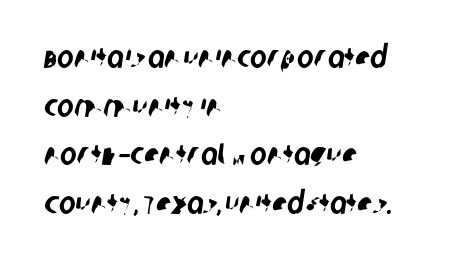
The setting favours the left margin, as ordinary paragraphs usually do. Regarding serifs, this sample does without them. Spacing verdict: proportional, widths tailored to each character. The letters sit at their default tracking, neither squeezed nor spread. Reading down the column, the eye jumps a familiar distance to each next line. The strip under each line holds only bare page.
